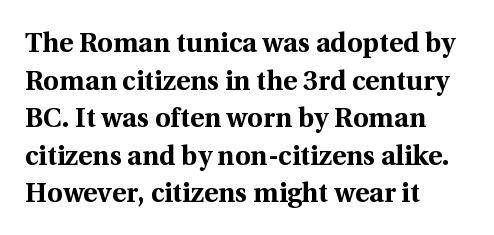
Its strokes are broad and dark, the hallmark of bold type. The letterforms sit shoulder to shoulder at normal distance. Horizontal alignment here is leftward, the default for most running prose. Each new line begins a customary step beneath the previous one. Has an underline been added? It has not. Characters remain perfectly vertical along every line.
